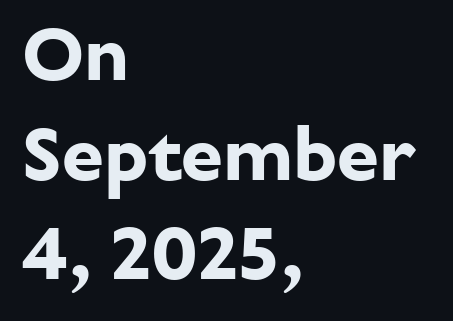
The image shows 76 px bold sans-serif type, upright; set left-aligned, normal line spacing (1.31x), normal letter spacing, not underlined; low stroke contrast and a medium x-height.
